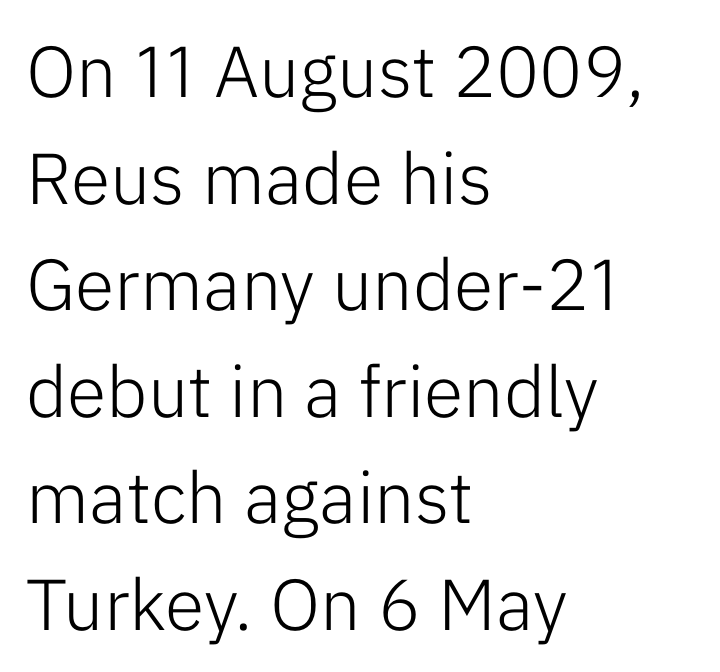
The image shows 72 px light sans-serif type, upright; set left-aligned, normal line spacing (1.48x), normal letter spacing, not underlined; low stroke contrast and a medium x-height.
